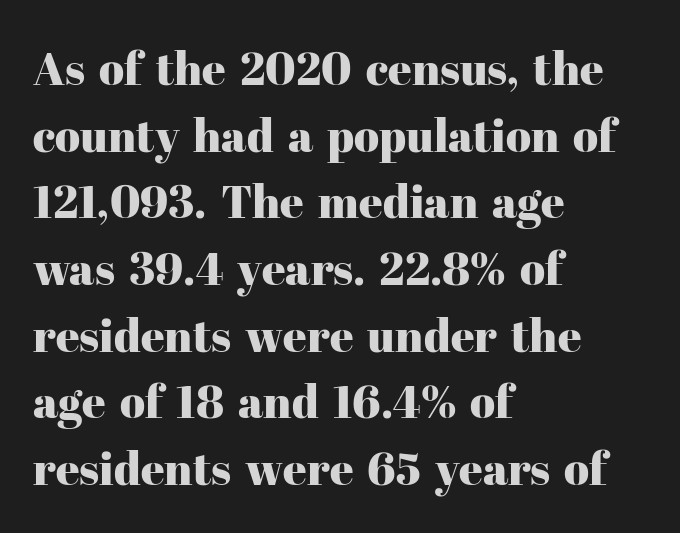
Typeset ragged right — the left edge is the straight one. You could call the tracking neutral — neither tight nor loose. A serif font was chosen for this passage. The font's upright variant was chosen for this text. Underlining? Definitely not there. Looks like regular typesetting: each glyph gets only the width it needs.
